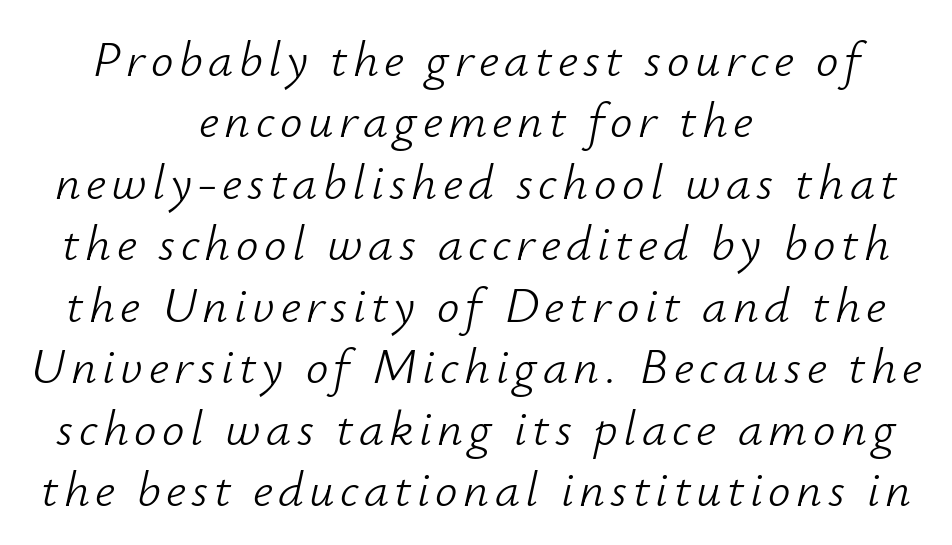
Just letters on the line, the space beneath them empty. These lines were composed using italics. A typesetter would call this proportional, since set widths differ per character. Caption: face not bold, strokes unweighted. Is the block centered? Yes — each line is placed symmetrically about the middle.
